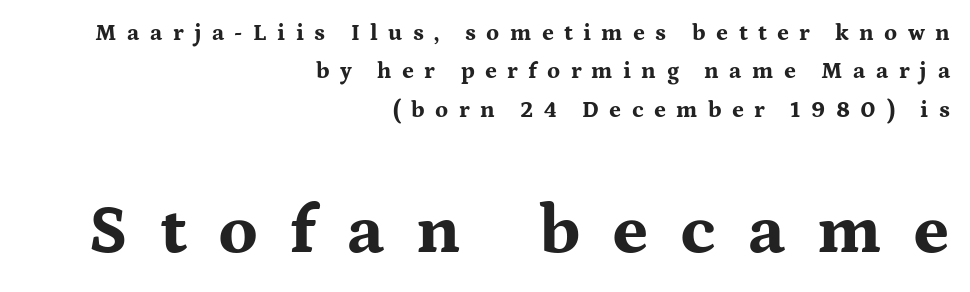
{"serif": "yes", "italic": "no", "bold": "yes", "weight": "bold", "width": "wide", "stroke_contrast": "medium", "x_height": "medium", "monospaced": "no", "underline": "no", "align": "right", "line_spacing": "normal", "line_spacing_ratio": 1.67, "letter_spacing": "wide", "letter_spacing_em": 0.45, "larger_block": "second", "size_ratio": 3.04, "glyph_px": 70}
